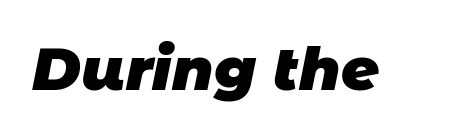
Q: Is the text bold? A: Yes.
Q: Is the typeface a serif or a sans-serif typeface? A: Sans-serif.
Q: Is the text underlined? A: No.
Q: Is the spacing between letters normal or unusually wide? A: Normal.
Q: Width (condensed, normal, or wide)? A: Normal.
Q: Stroke contrast? A: Low.
Q: x-height? A: Large.
Q: Monospaced? A: No.
